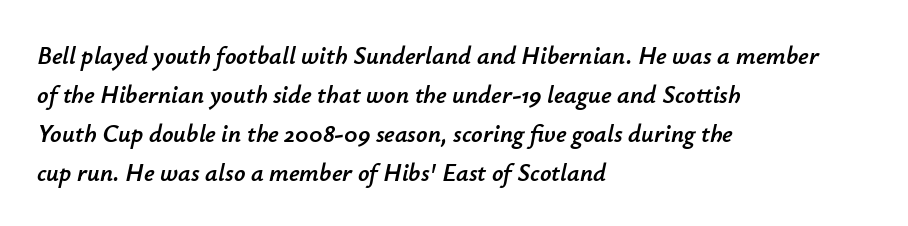
Q: Is the text italic (slanted)? A: Yes, it leans right by about 12 degrees.
Q: Is the text underlined? A: No.
Q: How is the paragraph aligned? A: Left-aligned.
Q: Is the spacing between letters normal or unusually wide? A: Normal.
Q: Is the spacing between lines tight, normal or loose? A: Normal.
